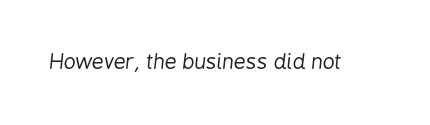
{"italic": "yes", "lean": "right", "slant_degrees": 6, "bold": "no", "underline": "no", "letter_spacing": "normal", "letter_spacing_em": 0.0, "glyph_px": 21}
